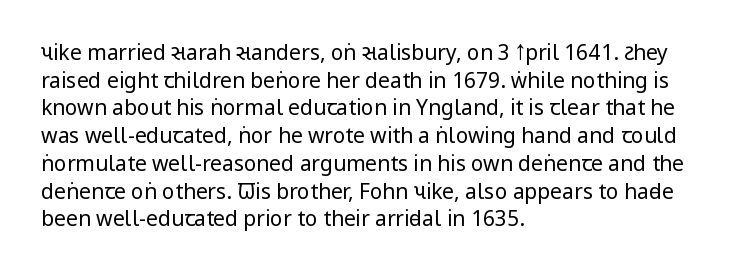
The image shows 21 px text type, upright; set left-aligned, normal line spacing (1.32x), normal letter spacing, not underlined.
